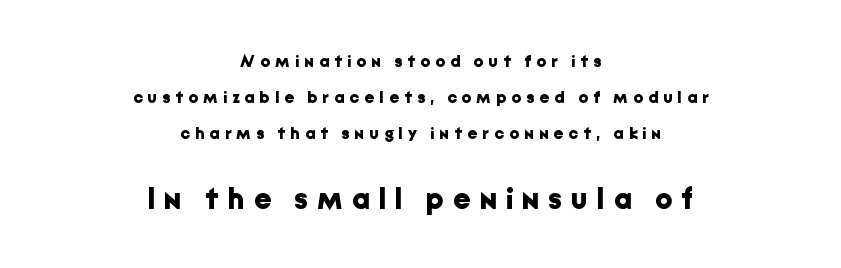
The image shows 30 px bold sans-serif type, upright; set centered, loose line spacing (2.11x), unusually wide letter spacing (+0.31 em), not underlined; the second (bottom) block is 1.76x larger; low stroke contrast and a medium x-height.
